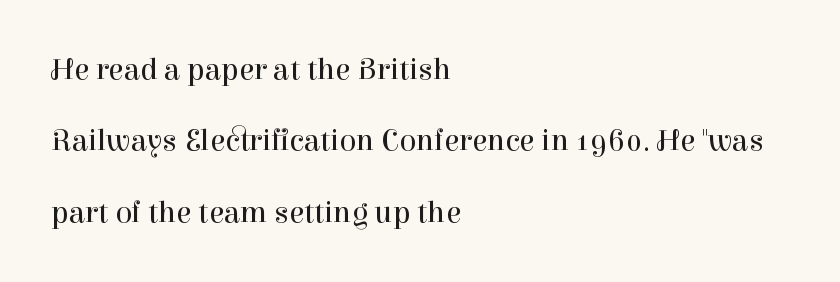
The image shows 31 px regular-weight serif type, upright; set left-aligned, loose line spacing (2.3x), normal letter spacing, not underlined; high stroke contrast and a medium x-height.
